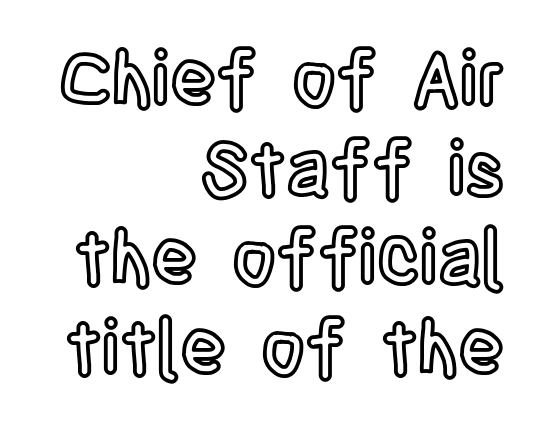
Q: Is the text italic (slanted)? A: No, it is upright.
Q: Is the text underlined? A: No.
Q: How is the paragraph aligned? A: Right-aligned.
Q: Is the spacing between letters normal or unusually wide? A: Normal.
Q: Width (condensed, normal, or wide)? A: Condensed.
Q: x-height? A: Large.
Q: Monospaced? A: No.
